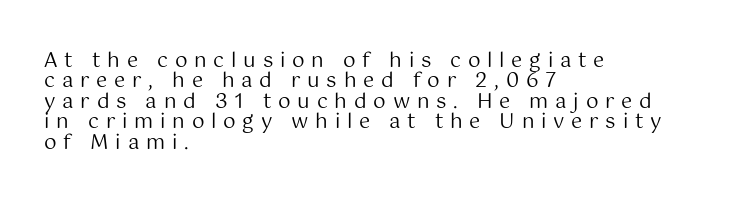
Q: Is the text bold? A: No.
Q: Is the text italic (slanted)? A: No, it is upright.
Q: Is the text underlined? A: No.
Q: How is the paragraph aligned? A: Left-aligned.
Q: Is the spacing between letters normal or unusually wide? A: Unusually wide.
Q: Is the spacing between lines tight, normal or loose? A: Tight.
